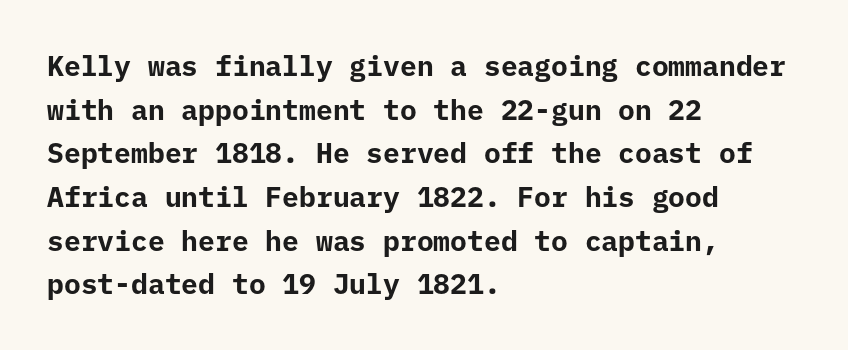
{"serif": "no", "italic": "no", "bold": "yes", "weight": "bold", "width": "normal", "stroke_contrast": "low", "x_height": "medium", "monospaced": "yes", "underline": "no", "align": "left", "line_spacing": "normal", "line_spacing_ratio": 1.56, "letter_spacing": "normal", "letter_spacing_em": 0.0, "glyph_px": 28}
